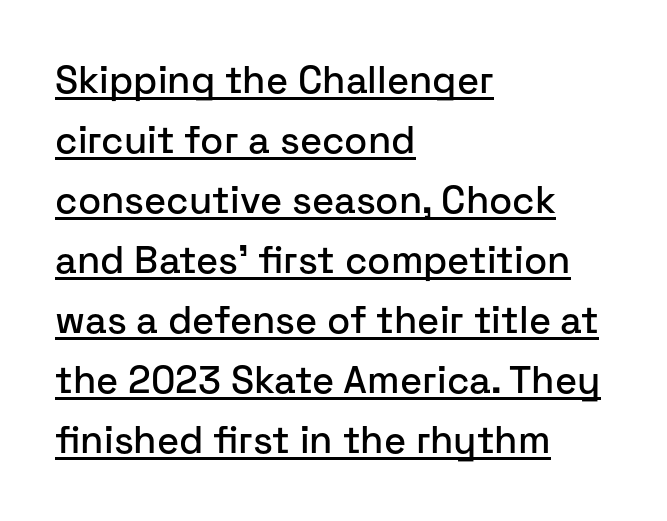
Q: Is the text italic (slanted)? A: No, it is upright.
Q: Is the typeface a serif or a sans-serif typeface? A: Sans-serif.
Q: Is the text underlined? A: Yes.
Q: How is the paragraph aligned? A: Left-aligned.
Q: Is the spacing between letters normal or unusually wide? A: Normal.
Q: Is the spacing between lines tight, normal or loose? A: Normal.
Q: Width (condensed, normal, or wide)? A: Normal.
Q: Stroke contrast? A: Low.
Q: x-height? A: Medium.
Q: Monospaced? A: No.
